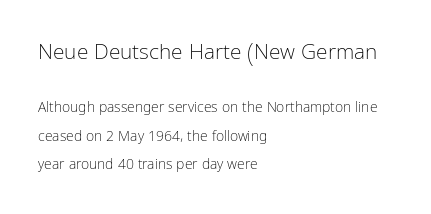
{"italic": "no", "bold": "no", "underline": "no", "align": "left", "line_spacing": "loose", "line_spacing_ratio": 2.05, "letter_spacing": "normal", "letter_spacing_em": 0.0, "larger_block": "first", "size_ratio": 1.5, "glyph_px": 21}
